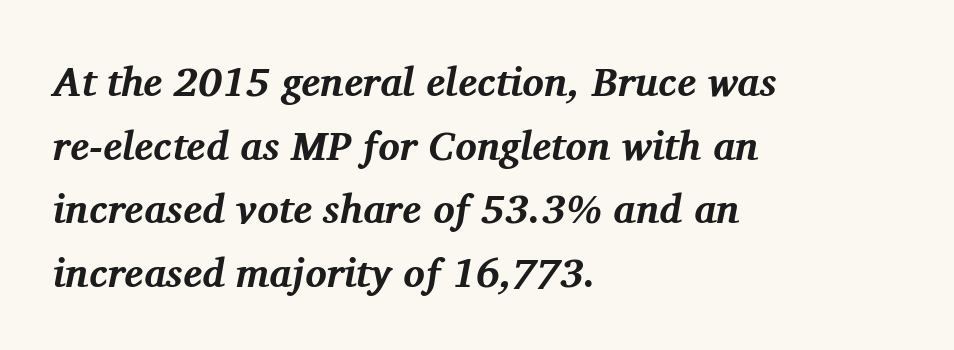
Font category for this specimen: serif. Glyph-to-glyph distance matches everyday printed text. The typesetting leans heavy: a genuine bold. Is the type slanted? Yes — the strokes lean at a clear angle. Letters rest on an invisible, unmarked baseline.
